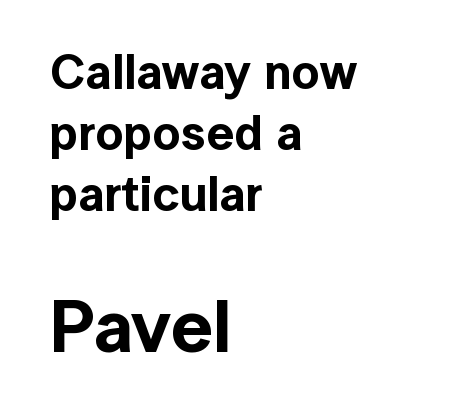
The image shows 74 px sans-serif type, upright; set left-aligned, normal line spacing (1.25x), normal letter spacing, not underlined; the second (bottom) block is 1.51x larger; a medium x-height.
